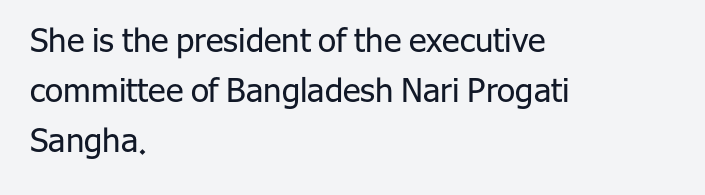
Letters have the restrained weight of plain body copy at most. Examine the stroke ends and you'll find no serifs. What's the leading like? Ordinary, nothing unusual. Spacing verdict: proportional, widths tailored to each character.
